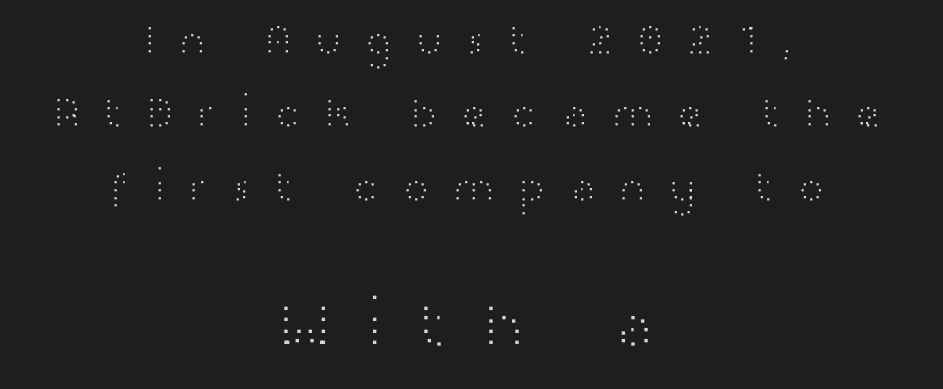
The image shows 68 px light, wide sans-serif type, upright; set centered, normal line spacing (1.63x), unusually wide letter spacing (+0.45 em), not underlined; the second (bottom) block is 1.51x larger; high stroke contrast and a medium x-height.
